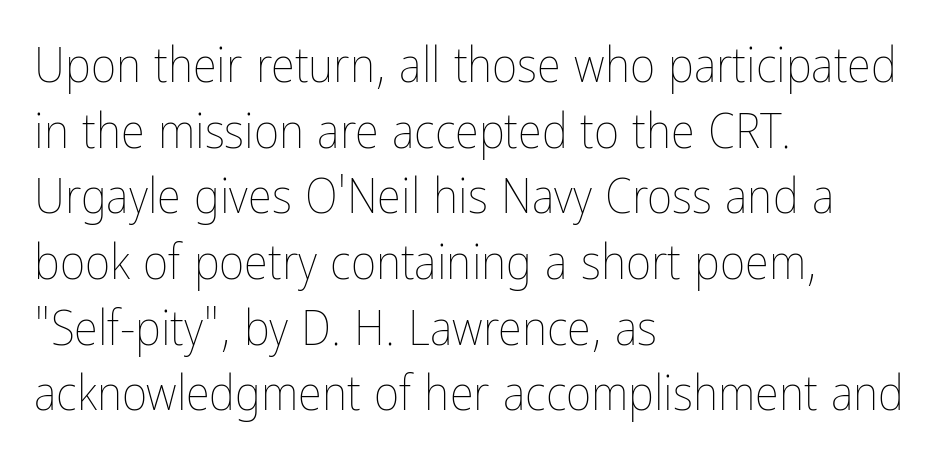
Q: Is the text bold? A: No.
Q: Is the text italic (slanted)? A: No, it is upright.
Q: Is the text underlined? A: No.
Q: How is the paragraph aligned? A: Left-aligned.
Q: Is the spacing between letters normal or unusually wide? A: Normal.
Q: Is the spacing between lines tight, normal or loose? A: Normal.
Q: Width (condensed, normal, or wide)? A: Condensed.
Q: Stroke contrast? A: Low.
Q: x-height? A: Medium.
Q: Monospaced? A: No.
